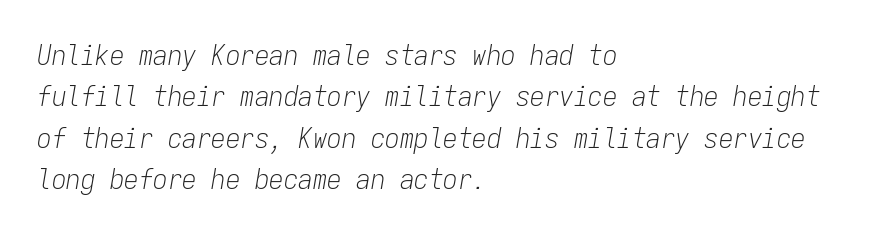
{"italic": "yes", "lean": "right", "slant_degrees": 9, "bold": "no", "weight": "light", "width": "condensed", "stroke_contrast": "low", "x_height": "medium", "monospaced": "yes", "underline": "no", "align": "left", "line_spacing": "normal", "line_spacing_ratio": 1.43, "letter_spacing": "normal", "letter_spacing_em": 0.0, "glyph_px": 29}
